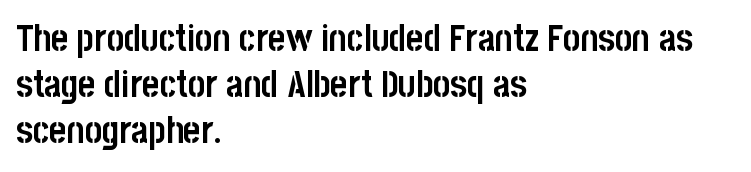
Q: Is the text bold? A: Yes.
Q: Is the text italic (slanted)? A: No, it is upright.
Q: Is the typeface a serif or a sans-serif typeface? A: Sans-serif.
Q: Is the text underlined? A: No.
Q: How is the paragraph aligned? A: Left-aligned.
Q: Is the spacing between letters normal or unusually wide? A: Normal.
Q: Is the spacing between lines tight, normal or loose? A: Normal.
Q: Width (condensed, normal, or wide)? A: Condensed.
Q: Stroke contrast? A: Low.
Q: x-height? A: Large.
Q: Monospaced? A: No.
